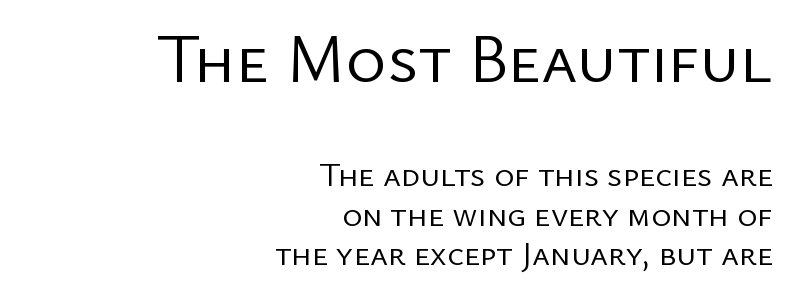
{"serif": "no", "italic": "no", "bold": "no", "weight": "regular", "width": "normal", "stroke_contrast": "low", "x_height": "medium", "monospaced": "no", "underline": "no", "align": "right", "line_spacing_ratio": 1.17, "letter_spacing": "normal", "letter_spacing_em": 0.0, "larger_block": "first", "size_ratio": 2.03, "glyph_px": 69}
